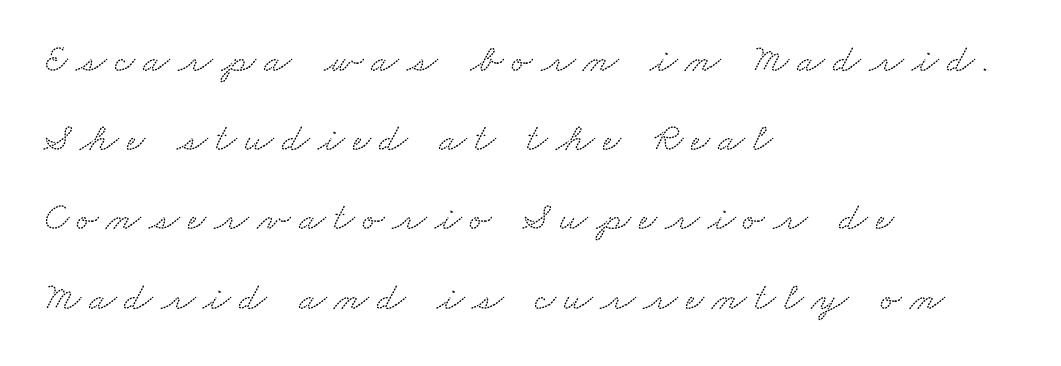
The vertical gap from one line to the next is large. The letters carry serifs — small finishing strokes at the ends of their stems. Horizontal alignment here is leftward, the default for most running prose. Proportional: the letters do not fall into vertical columns. Words float on clear page, feet unadorned.
